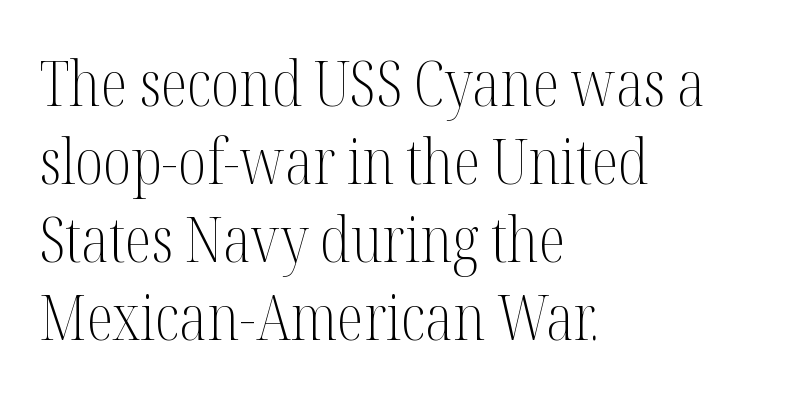
The image shows 62 px light, condensed serif type, upright; set left-aligned, normal line spacing (1.26x), normal letter spacing, not underlined; medium stroke contrast and a medium x-height.
